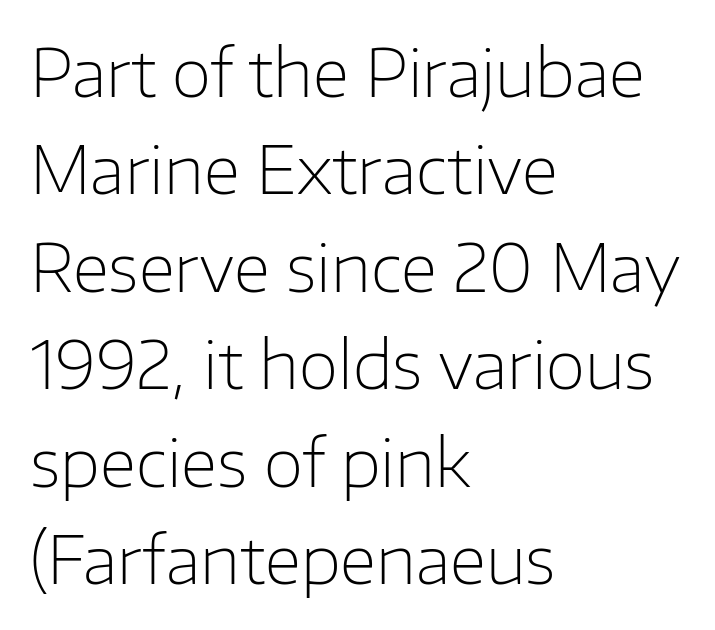
The image shows 65 px light sans-serif type, upright; set left-aligned, normal line spacing (1.5x), normal letter spacing, not underlined; low stroke contrast and a medium x-height.
